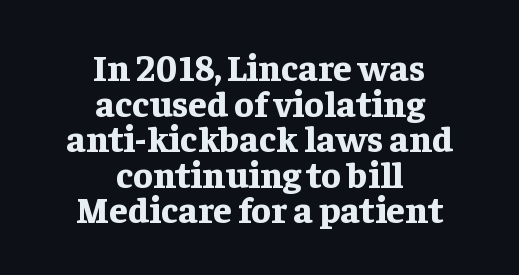
The image shows 37 px bold serif type, upright; set centered, tight line spacing (0.96x), normal letter spacing, not underlined; low stroke contrast and a medium x-height.
